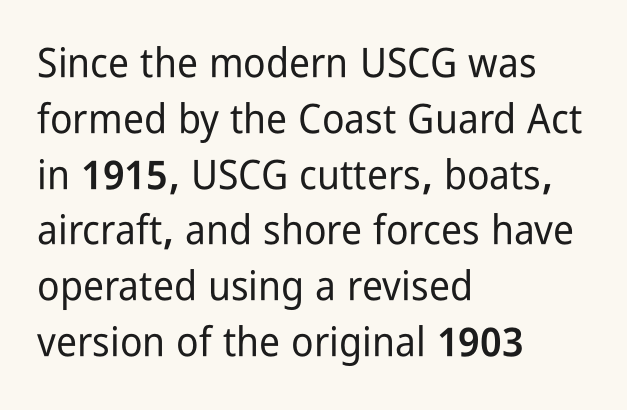
The image shows 41 px condensed sans-serif type, upright; set left-aligned, normal line spacing (1.36x), normal letter spacing, not underlined; low stroke contrast and a medium x-height.
